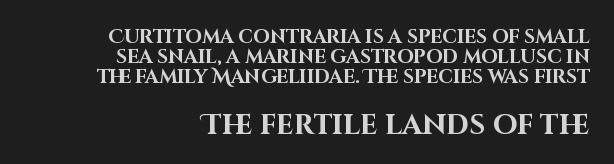
The image shows 28 px bold sans-serif type, upright; set right-aligned, tight line spacing (1.04x), normal letter spacing, not underlined; the second (bottom) block is 1.47x larger; high stroke contrast and a large x-height.
